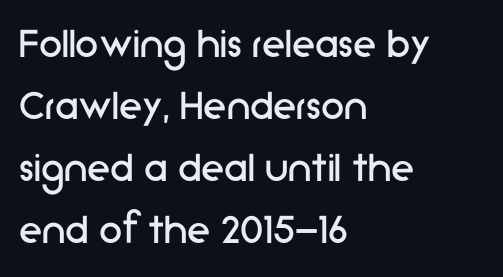
The font sits on the lighter half of the weight spectrum, regular included. The rag falls on the right side of this text block. Proportional: the letters do not fall into vertical columns. Observe the ordinary spacing: letters are neighbours, not strangers. The type sits square on the baseline with zero lean.
